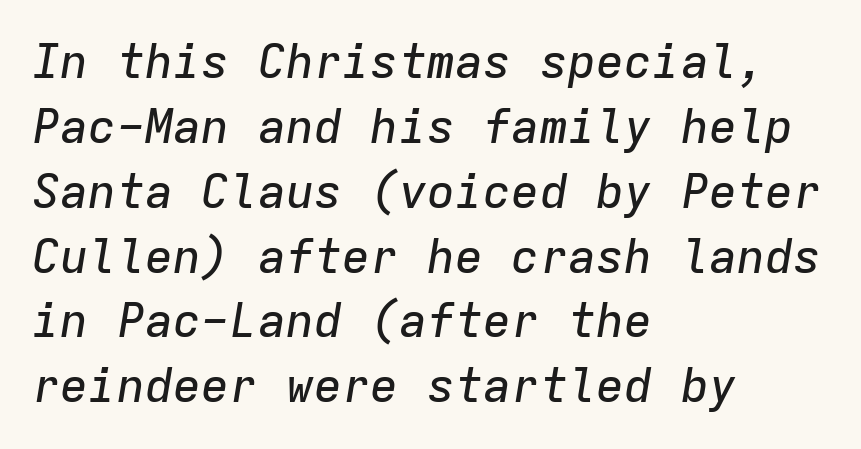
Q: Is the text italic (slanted)? A: Yes, it leans right by about 9 degrees.
Q: Is the text underlined? A: No.
Q: How is the paragraph aligned? A: Left-aligned.
Q: Is the spacing between letters normal or unusually wide? A: Normal.
Q: Is the spacing between lines tight, normal or loose? A: Normal.
Q: Width (condensed, normal, or wide)? A: Normal.
Q: Stroke contrast? A: Low.
Q: x-height? A: Medium.
Q: Monospaced? A: Yes.
